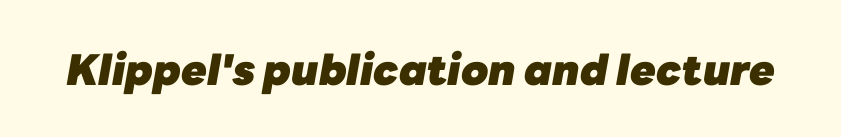
The image shows 42 px heavy type, italic (leaning right); set normal letter spacing, not underlined; low stroke contrast and a medium x-height.
